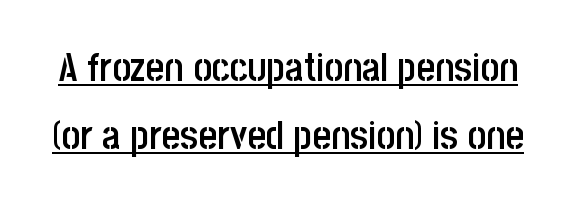
The image shows 40 px semibold, condensed sans-serif type, upright; set normal line spacing (1.69x), normal letter spacing, underlined; low stroke contrast and a large x-height.
